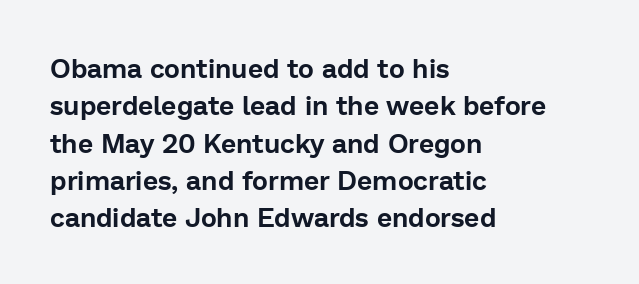
Q: Is the text italic (slanted)? A: No, it is upright.
Q: Is the text underlined? A: No.
Q: How is the paragraph aligned? A: Left-aligned.
Q: Is the spacing between letters normal or unusually wide? A: Normal.
Q: Is the spacing between lines tight, normal or loose? A: Normal.
